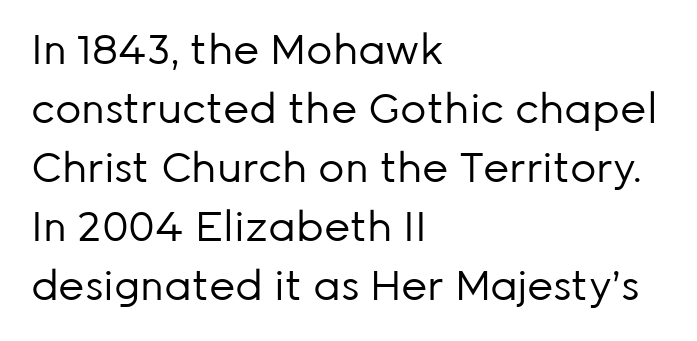
{"serif": "no", "italic": "no", "bold": "no", "weight": "regular", "width": "normal", "stroke_contrast": "low", "x_height": "medium", "monospaced": "no", "underline": "no", "align": "left", "line_spacing": "normal", "line_spacing_ratio": 1.44, "letter_spacing": "normal", "letter_spacing_em": 0.0, "glyph_px": 41}
